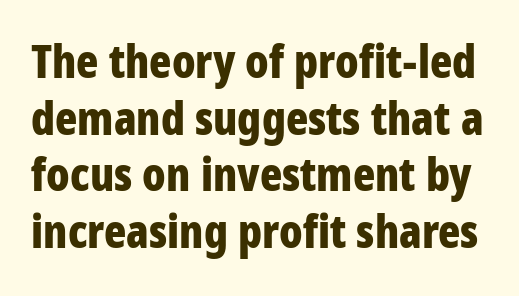
{"serif": "no", "italic": "no", "bold": "yes", "weight": "bold", "width": "condensed", "stroke_contrast": "low", "x_height": "large", "monospaced": "no", "underline": "no", "line_spacing_ratio": 1.23, "letter_spacing": "normal", "letter_spacing_em": 0.0, "glyph_px": 46}
